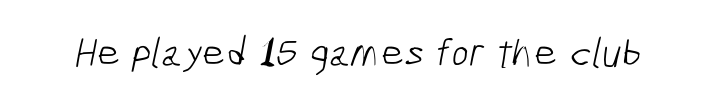
Q: Is the text bold? A: No.
Q: Is the typeface a serif or a sans-serif typeface? A: Sans-serif.
Q: Is the text underlined? A: No.
Q: Is the spacing between letters normal or unusually wide? A: Normal.
Q: Width (condensed, normal, or wide)? A: Condensed.
Q: Stroke contrast? A: Low.
Q: x-height? A: Medium.
Q: Monospaced? A: No.
